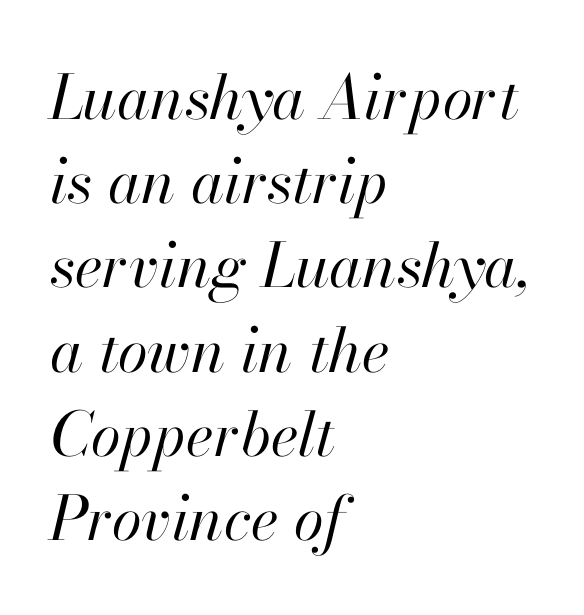
The image shows 61 px regular-weight type, italic (leaning right); set left-aligned, normal line spacing (1.38x), normal letter spacing, not underlined; high stroke contrast and a small x-height.
